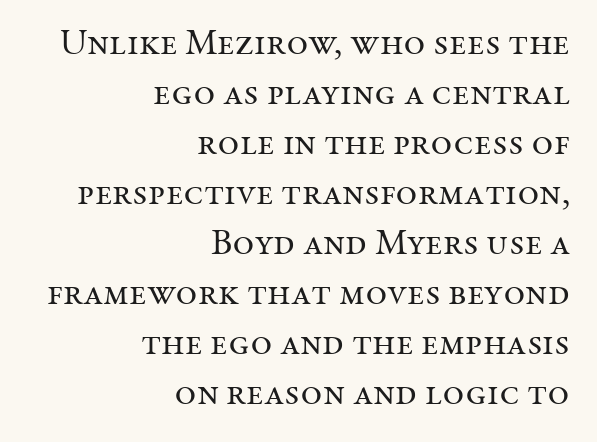
{"serif": "yes", "italic": "no", "bold": "no", "weight": "regular", "width": "normal", "stroke_contrast": "medium", "x_height": "medium", "monospaced": "no", "underline": "no", "align": "right", "line_spacing": "normal", "line_spacing_ratio": 1.35, "letter_spacing": "normal", "letter_spacing_em": 0.0, "glyph_px": 37}
